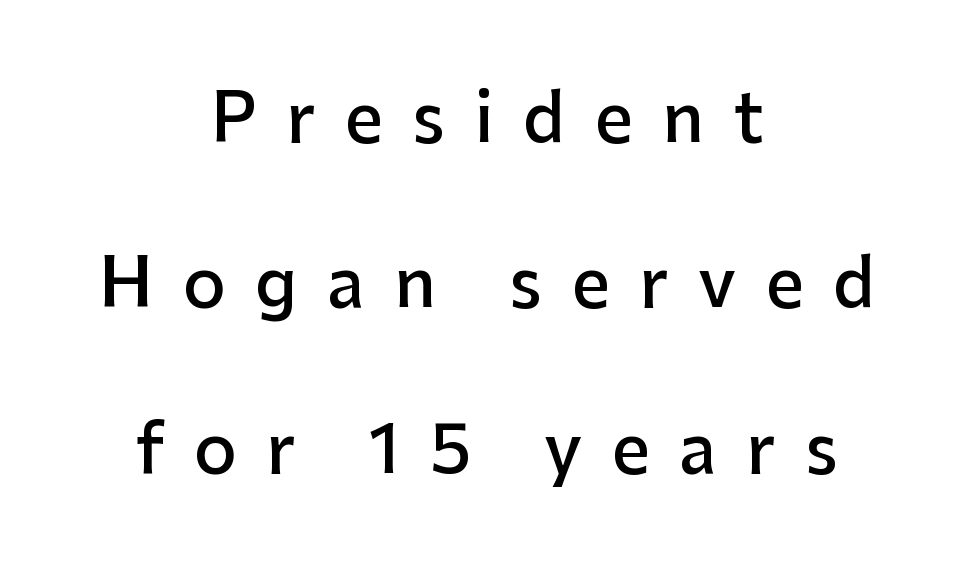
Is this a sans? Yes — the strokes have no serifs. Type without underlining. Caption: semibold face, moderately heavy strokes. The whitespace from short lines is split evenly between both sides.
